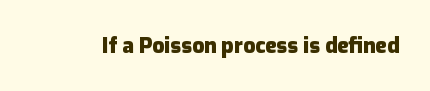
The image shows 21 px bold type, upright; set normal letter spacing, not underlined.
